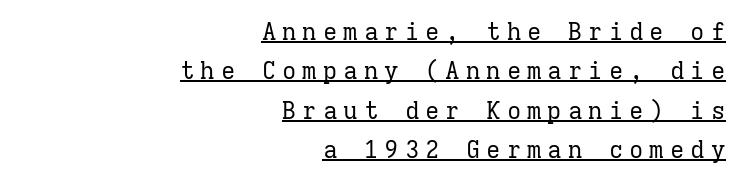
In designer terms, the underline attribute is active on this setting. No italicization has been applied; the sample stays upright. How would I describe the line gaps? Plain and ordinary. Notice how the passage keeps a crisp vertical edge on the right only. How are the letters spaced? Widely, with obvious added tracking. Stroke thickness stays within the range of a standard reading face or lighter.
